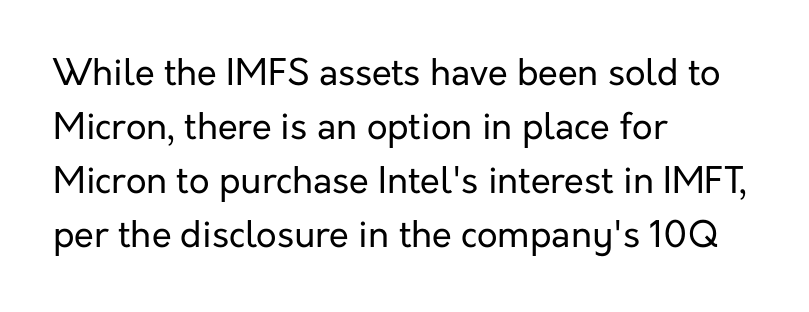
The image shows 36 px regular-weight sans-serif type, upright; set left-aligned, normal line spacing (1.5x), normal letter spacing, not underlined; low stroke contrast and a medium x-height.
